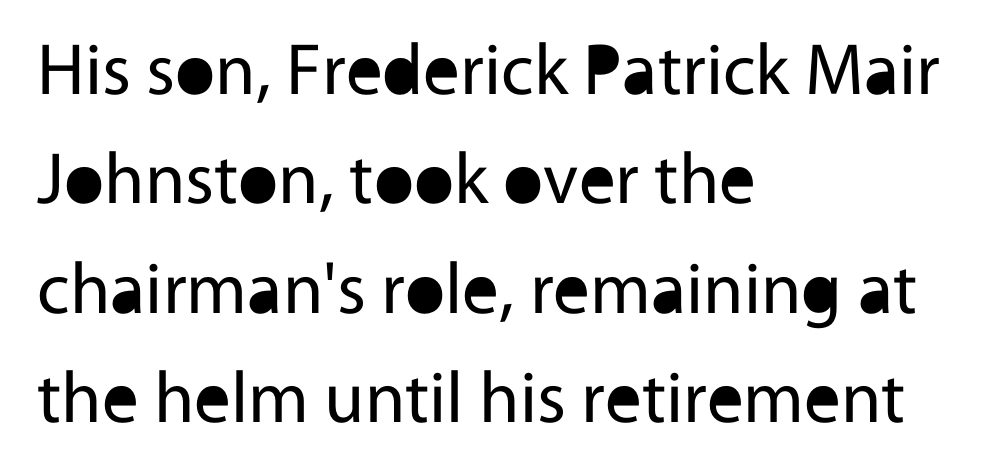
The image shows 73 px regular-weight sans-serif type, upright; set left-aligned, normal line spacing (1.5x), normal letter spacing, not underlined; a medium x-height.
